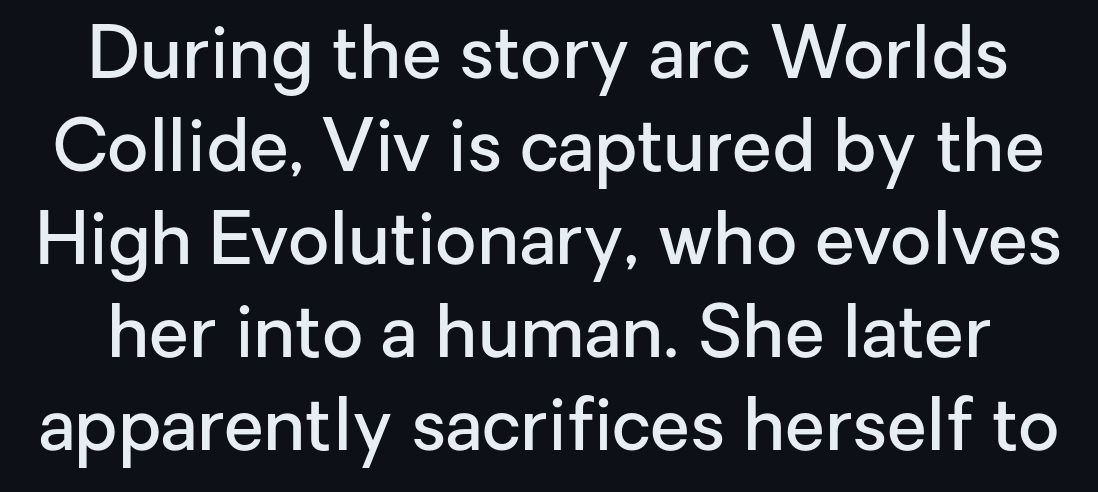
Students, this is semibold: more ink than regular, less than bold. What stands out about the letter spacing? Nothing — it is the standard amount. Letterform terminals end flat and unadorned throughout the passage. The lines sit at an ordinary, default distance from one another.
